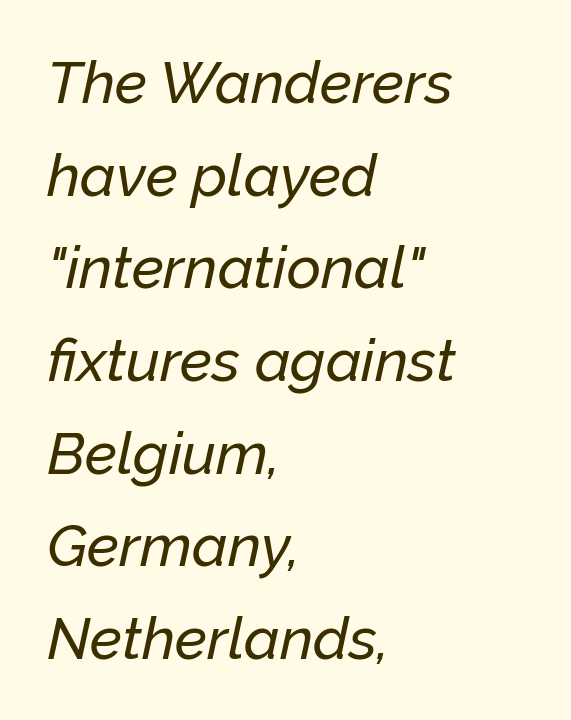
{"italic": "yes", "lean": "right", "slant_degrees": 12, "width": "normal", "stroke_contrast": "low", "x_height": "medium", "monospaced": "no", "underline": "no", "align": "left", "line_spacing": "normal", "line_spacing_ratio": 1.57, "letter_spacing": "normal", "letter_spacing_em": 0.0, "glyph_px": 59}
